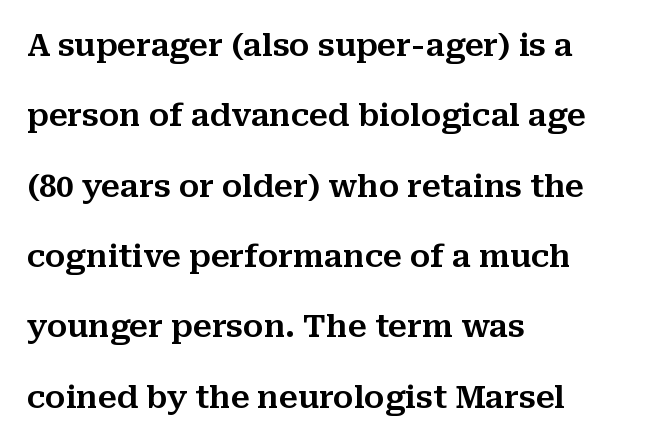
The image shows 31 px serif type, upright; set left-aligned, loose line spacing (2.27x), normal letter spacing, not underlined; medium stroke contrast and a medium x-height.
